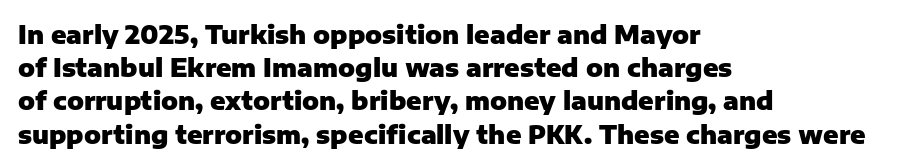
The image shows 25 px bold type, upright; set left-aligned, normal line spacing (1.33x), normal letter spacing, not underlined.
